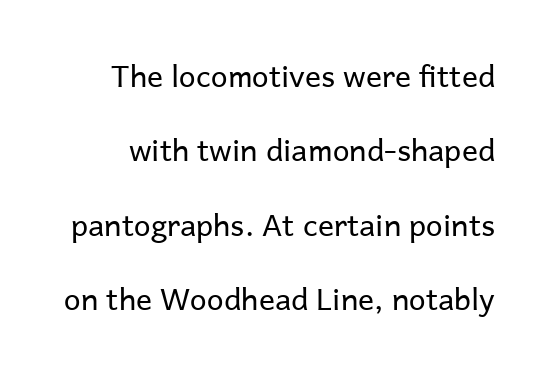
{"serif": "no", "italic": "no", "bold": "no", "weight": "regular", "width": "normal", "stroke_contrast": "low", "x_height": "medium", "monospaced": "no", "underline": "no", "line_spacing": "loose", "line_spacing_ratio": 2.48, "letter_spacing": "normal", "letter_spacing_em": 0.0, "glyph_px": 30}
